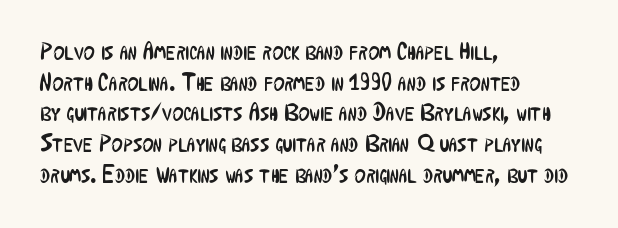
The image shows 24 px text type, upright; set left-aligned, normal line spacing (1.28x), normal letter spacing, not underlined.
